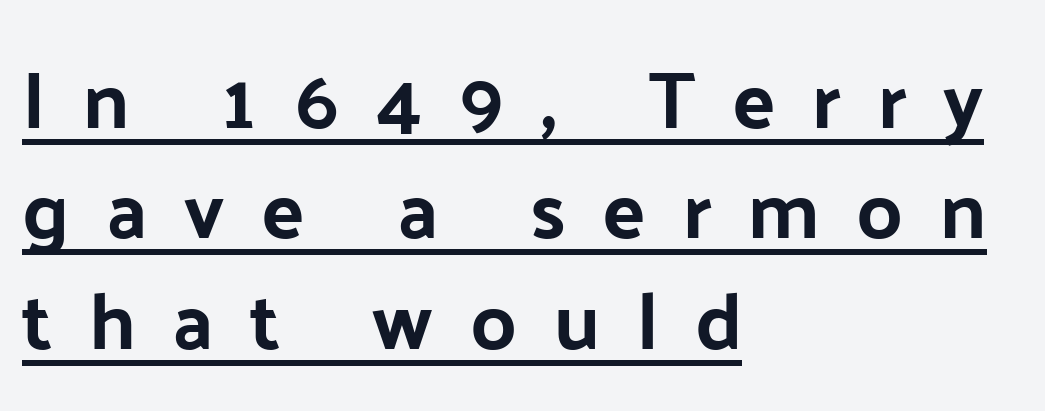
{"serif": "no", "italic": "no", "width": "normal", "stroke_contrast": "low", "x_height": "medium", "monospaced": "no", "underline": "yes", "align": "left", "line_spacing": "normal", "line_spacing_ratio": 1.38, "letter_spacing": "wide", "letter_spacing_em": 0.46, "glyph_px": 80}
